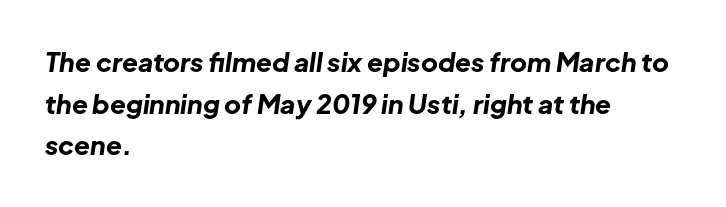
The image shows 26 px bold type, italic (leaning right); set left-aligned, normal line spacing (1.6x), normal letter spacing, not underlined.
